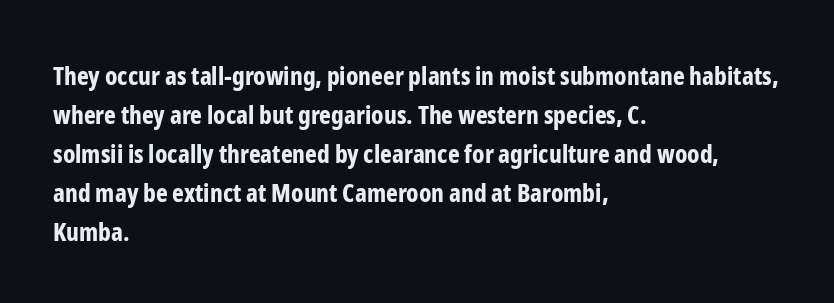
The image shows 25 px bold type, upright; set left-aligned, normal line spacing (1.56x), normal letter spacing, not underlined.
